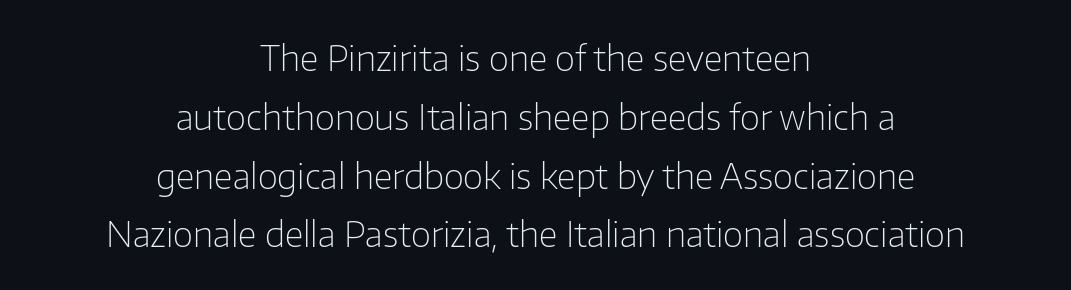
{"serif": "no", "italic": "no", "bold": "no", "weight": "light", "width": "normal", "stroke_contrast": "low", "x_height": "medium", "monospaced": "no", "underline": "no", "align": "center", "line_spacing": "normal", "line_spacing_ratio": 1.68, "letter_spacing": "normal", "letter_spacing_em": 0.0, "glyph_px": 35}
